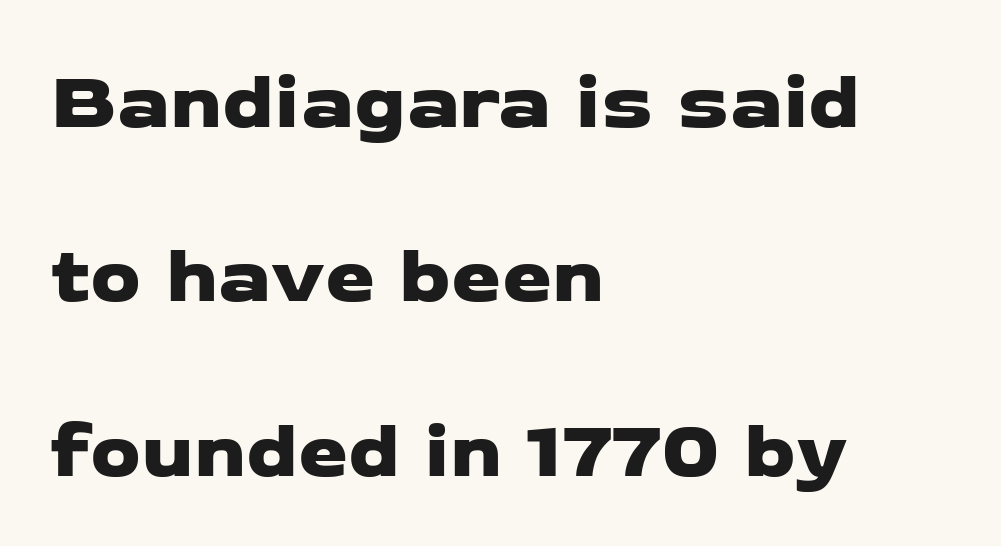
The image shows 80 px wide sans-serif type; set left-aligned, loose line spacing (2.18x), normal letter spacing, not underlined; low stroke contrast and a medium x-height.
